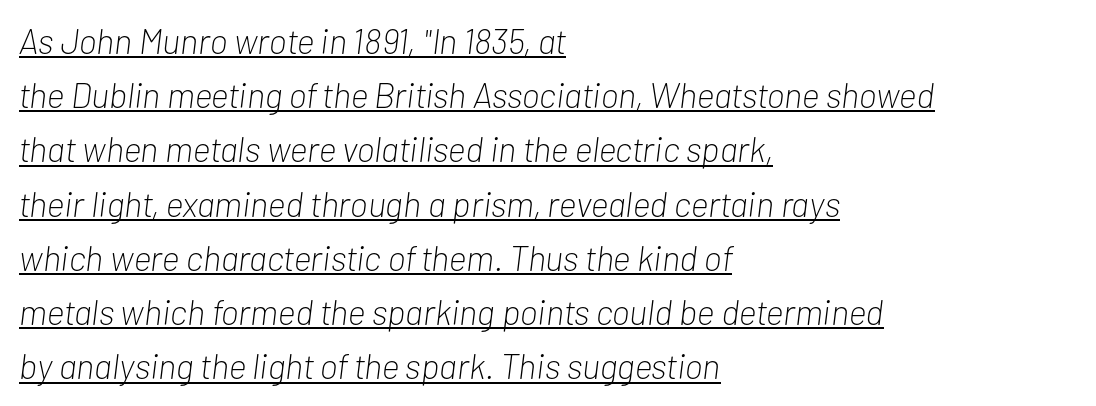
{"italic": "yes", "lean": "right", "slant_degrees": 7, "bold": "no", "weight": "light", "width": "condensed", "stroke_contrast": "low", "x_height": "medium", "monospaced": "no", "underline": "yes", "align": "left", "line_spacing": "normal", "line_spacing_ratio": 1.55, "letter_spacing": "normal", "letter_spacing_em": 0.0, "glyph_px": 35}
